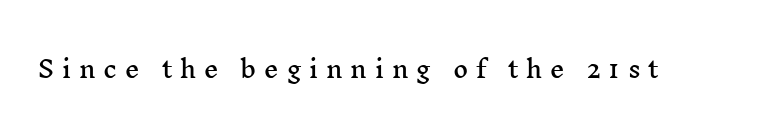
The image shows 23 px text type, upright; set unusually wide letter spacing (+0.34 em), not underlined.
